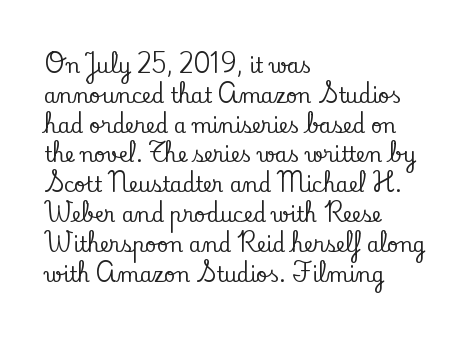
{"italic": "no", "underline": "no", "align": "left", "line_spacing": "normal", "line_spacing_ratio": 1.49, "letter_spacing": "normal", "letter_spacing_em": 0.0, "glyph_px": 20}
